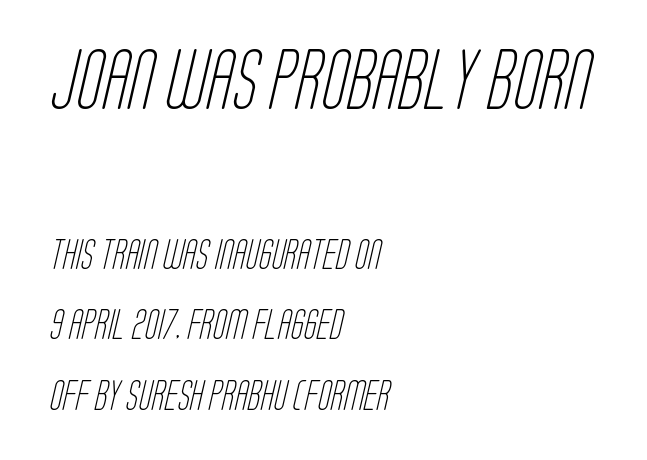
{"serif": "no", "bold": "no", "weight": "light", "width": "condensed", "stroke_contrast": "low", "x_height": "large", "monospaced": "no", "underline": "no", "align": "left", "line_spacing": "loose", "line_spacing_ratio": 2.36, "letter_spacing": "normal", "letter_spacing_em": 0.0, "larger_block": "first", "size_ratio": 2.0, "glyph_px": 60}
